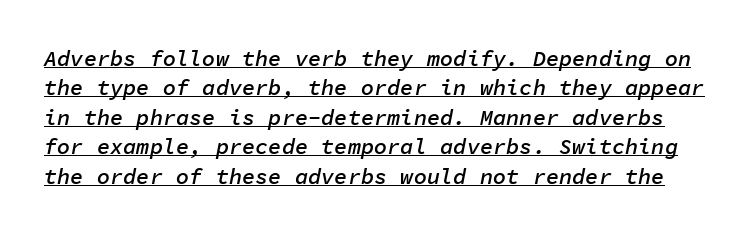
The image shows 22 px text type, italic (leaning right); set normal line spacing (1.34x), normal letter spacing, underlined.
